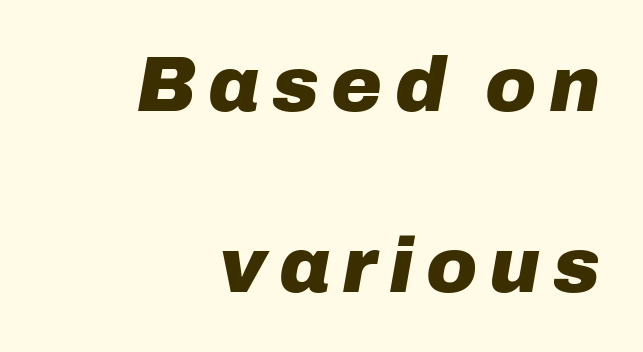
The image shows 77 px heavy type, italic (leaning right); set right-aligned, loose line spacing (2.35x), not underlined; low stroke contrast and a medium x-height.
